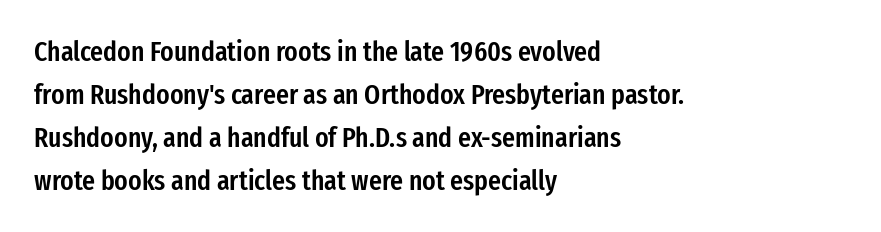
Note the varied advance widths — an 'i' is clearly narrower than an 'm'. In terms of letterspacing, this is plain default setting. This rendering features lettering with no underline. Does the lettering tilt? It doesn't — this is upright. The paragraph has a hard left edge and a soft right edge.
